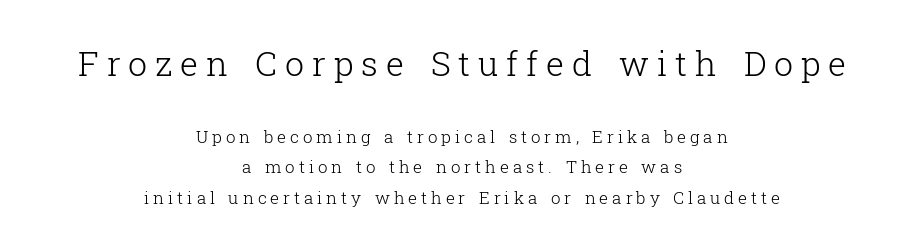
Q: Is the text bold? A: No.
Q: Is the text italic (slanted)? A: No, it is upright.
Q: Is the typeface a serif or a sans-serif typeface? A: Serif.
Q: Is the text underlined? A: No.
Q: How is the paragraph aligned? A: Centered.
Q: Is the spacing between letters normal or unusually wide? A: Unusually wide.
Q: Which block of text is set in a larger size, the first (top) or the second (bottom)? A: The first (top) one.
Q: Width (condensed, normal, or wide)? A: Normal.
Q: Stroke contrast? A: Low.
Q: x-height? A: Medium.
Q: Monospaced? A: No.
